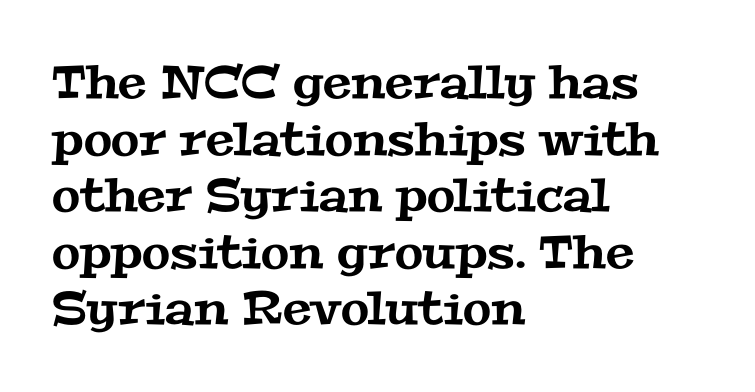
The image shows 46 px wide serif type; set left-aligned, line spacing 1.23x, normal letter spacing, not underlined; medium stroke contrast and a medium x-height.
